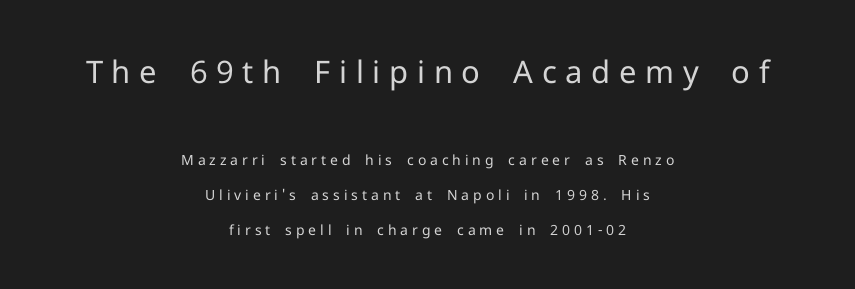
{"serif": "no", "italic": "no", "bold": "no", "weight": "regular", "width": "normal", "stroke_contrast": "low", "x_height": "medium", "monospaced": "no", "underline": "no", "align": "center", "line_spacing": "loose", "line_spacing_ratio": 2.47, "letter_spacing": "wide", "letter_spacing_em": 0.28, "larger_block": "first", "size_ratio": 2.21, "glyph_px": 31}
